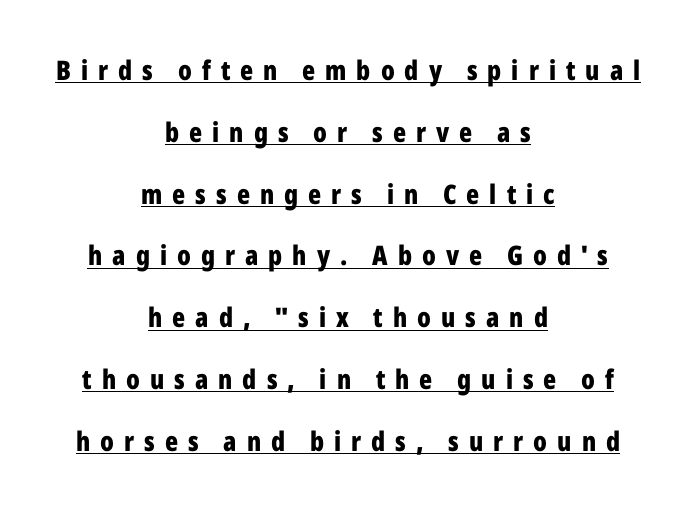
Q: Is the text bold? A: Yes.
Q: Is the text italic (slanted)? A: No, it is upright.
Q: Is the text underlined? A: Yes.
Q: How is the paragraph aligned? A: Centered.
Q: Is the spacing between letters normal or unusually wide? A: Unusually wide.
Q: Is the spacing between lines tight, normal or loose? A: Loose.
